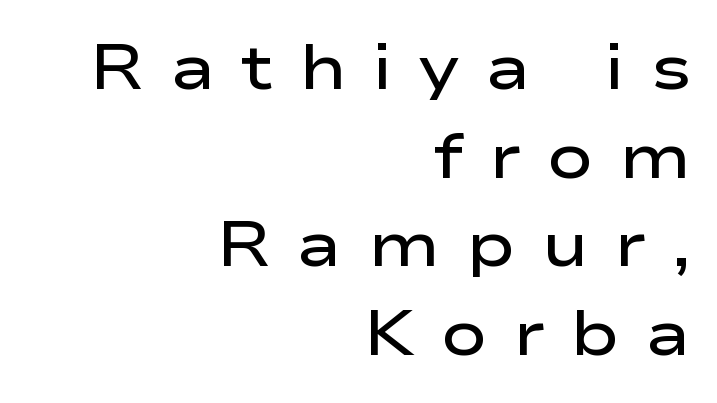
Letter spacing: wide. Line ends are locked; line starts wander. Varying glyph widths throughout — classic text-font behaviour. The typeface chosen for these lines omits serifs. Is the type bold? Partly — it's a semibold, heavier than regular but not fully bold.
